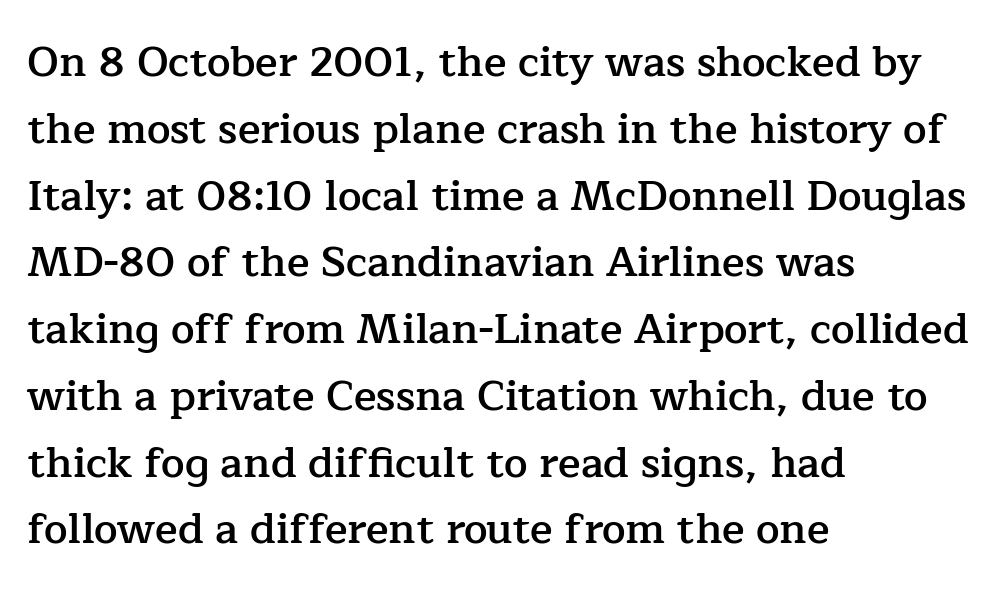
The image shows 42 px semibold serif type, upright; set left-aligned, normal line spacing (1.59x), normal letter spacing, not underlined; low stroke contrast and a medium x-height.
